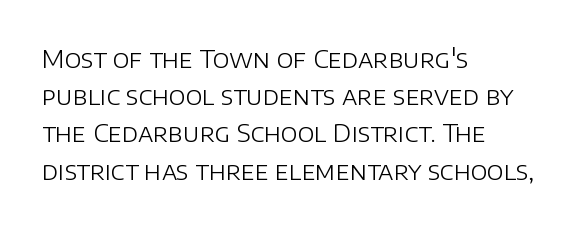
The image shows 25 px text type, upright; set left-aligned, normal line spacing (1.49x), normal letter spacing, not underlined.
